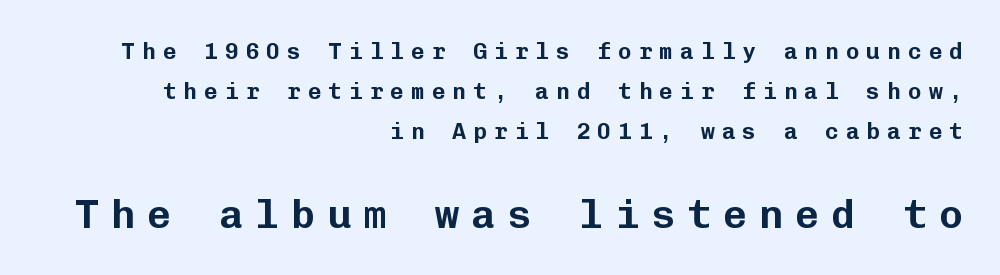
{"serif": "no", "italic": "no", "width": "normal", "stroke_contrast": "low", "x_height": "medium", "monospaced": "yes", "underline": "no", "align": "right", "line_spacing_ratio": 1.75, "letter_spacing": "wide", "letter_spacing_em": 0.3, "larger_block": "second", "size_ratio": 1.74, "glyph_px": 40}
